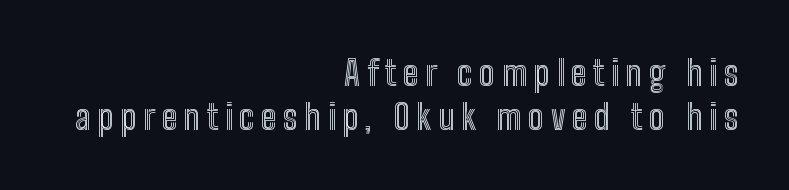
Q: Is the text italic (slanted)? A: No, it is upright.
Q: Is the text underlined? A: No.
Q: How is the paragraph aligned? A: Right-aligned.
Q: Is the spacing between lines tight, normal or loose? A: Normal.
Q: Width (condensed, normal, or wide)? A: Condensed.
Q: x-height? A: Medium.
Q: Monospaced? A: No.
